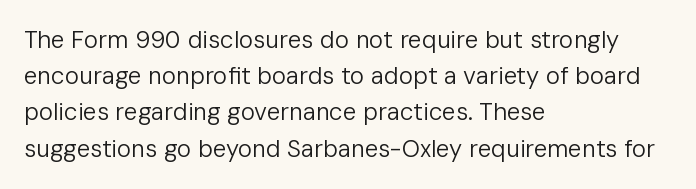
{"italic": "no", "bold": "no", "underline": "no", "align": "left", "line_spacing": "normal", "line_spacing_ratio": 1.51, "letter_spacing": "normal", "letter_spacing_em": 0.0, "glyph_px": 24}
